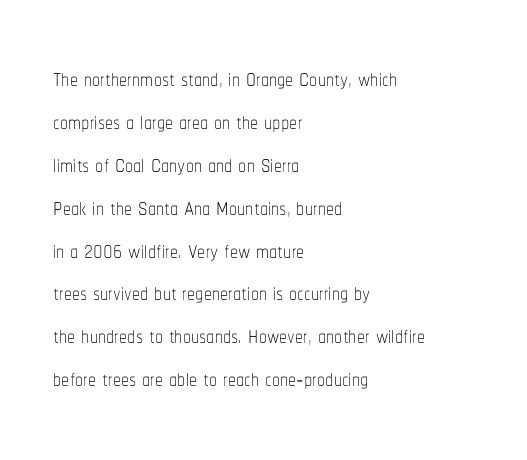
{"italic": "no", "bold": "no", "weight": "thin", "width": "condensed", "stroke_contrast": "low", "x_height": "medium", "monospaced": "no", "underline": "no", "align": "left", "line_spacing": "normal", "line_spacing_ratio": 1.34, "letter_spacing": "normal", "letter_spacing_em": 0.0, "glyph_px": 32}
